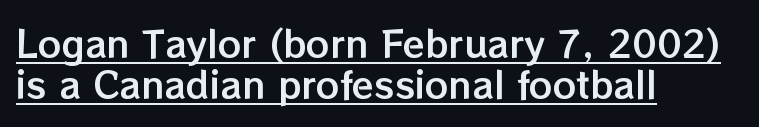
{"italic": "no", "width": "normal", "stroke_contrast": "low", "x_height": "medium", "monospaced": "no", "underline": "yes", "align": "left", "line_spacing": "tight", "line_spacing_ratio": 1.14, "letter_spacing": "normal", "letter_spacing_em": 0.0, "glyph_px": 36}
